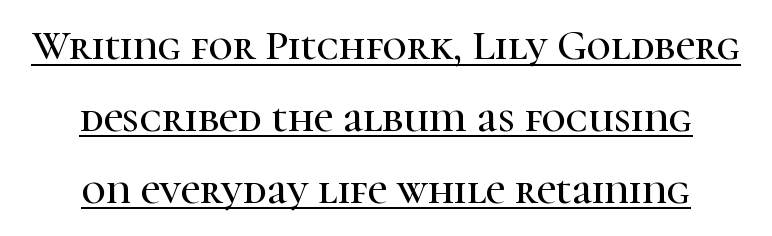
Q: Is the text italic (slanted)? A: No, it is upright.
Q: Is the typeface a serif or a sans-serif typeface? A: Serif.
Q: Is the text underlined? A: Yes.
Q: How is the paragraph aligned? A: Centered.
Q: Is the spacing between letters normal or unusually wide? A: Normal.
Q: Width (condensed, normal, or wide)? A: Normal.
Q: Stroke contrast? A: High.
Q: x-height? A: Medium.
Q: Monospaced? A: No.
